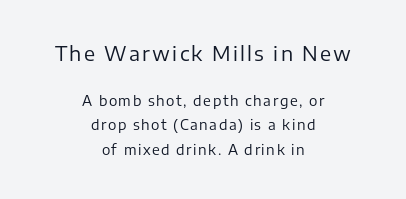
Which margin do the lines hug? Neither — every line sits in the middle. Ink coverage per letter is moderate at most. Rendered with straight, roman letterforms. Check under the words: just untouched page.
